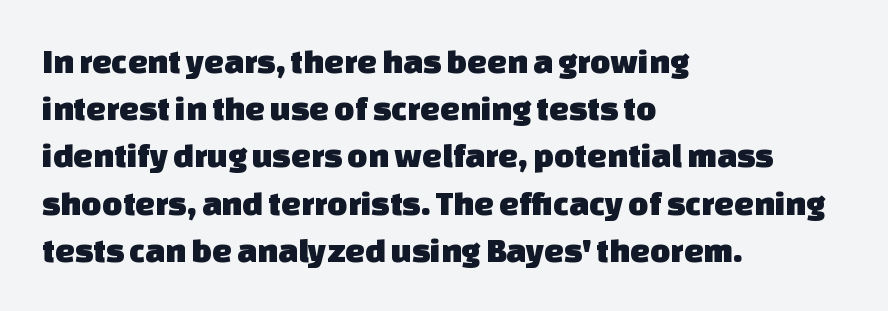
Q: Is the typeface a serif or a sans-serif typeface? A: Sans-serif.
Q: Is the text underlined? A: No.
Q: How is the paragraph aligned? A: Left-aligned.
Q: Is the spacing between letters normal or unusually wide? A: Normal.
Q: Is the spacing between lines tight, normal or loose? A: Normal.
Q: Width (condensed, normal, or wide)? A: Normal.
Q: Stroke contrast? A: Low.
Q: x-height? A: Large.
Q: Monospaced? A: No.
